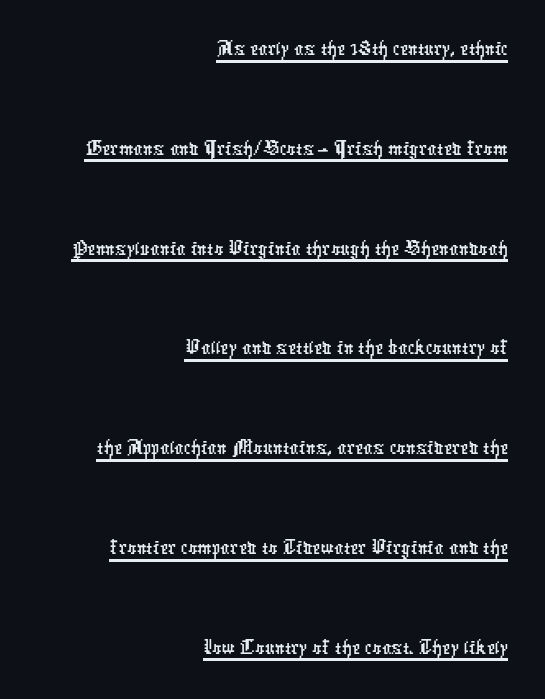
{"serif": "no", "width": "condensed", "stroke_contrast": "low", "x_height": "medium", "monospaced": "no", "underline": "yes", "align": "right", "line_spacing": "loose", "line_spacing_ratio": 2.17, "letter_spacing": "normal", "letter_spacing_em": 0.0, "glyph_px": 46}
